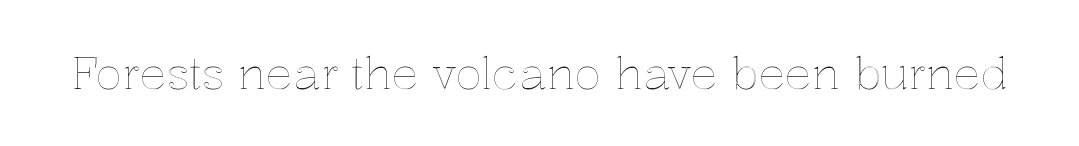
The image shows 44 px text type, upright; set normal letter spacing, not underlined; a medium x-height.
